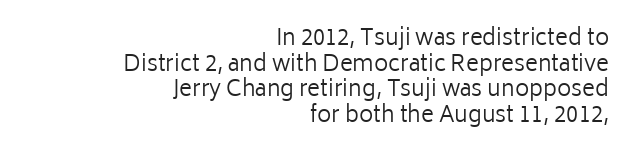
Q: Is the text bold? A: No.
Q: Is the text italic (slanted)? A: No, it is upright.
Q: Is the text underlined? A: No.
Q: How is the paragraph aligned? A: Right-aligned.
Q: Is the spacing between letters normal or unusually wide? A: Normal.
